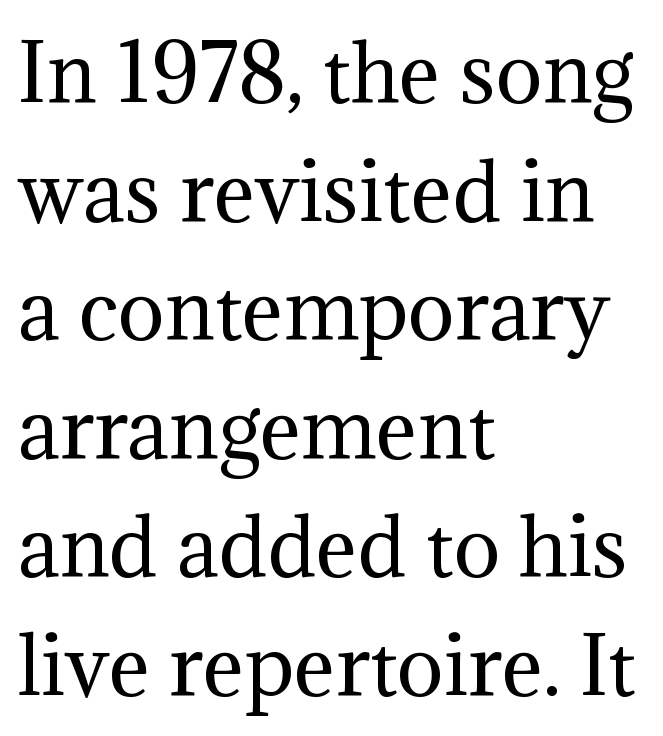
{"serif": "yes", "italic": "no", "bold": "no", "weight": "regular", "width": "normal", "stroke_contrast": "medium", "x_height": "medium", "monospaced": "no", "underline": "no", "align": "left", "line_spacing": "normal", "line_spacing_ratio": 1.52, "letter_spacing": "normal", "letter_spacing_em": 0.0, "glyph_px": 78}
